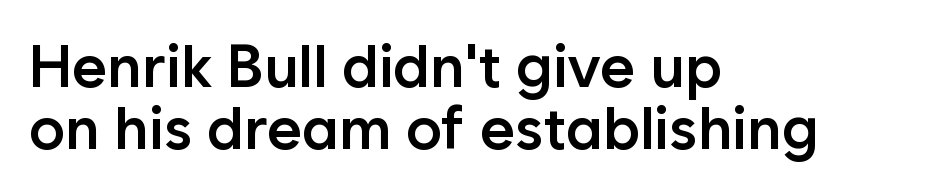
{"serif": "no", "italic": "no", "bold": "semi", "weight": "semibold", "width": "normal", "stroke_contrast": "low", "x_height": "medium", "monospaced": "no", "underline": "no", "align": "left", "line_spacing": "tight", "line_spacing_ratio": 1.04, "letter_spacing": "normal", "letter_spacing_em": 0.0, "glyph_px": 60}
